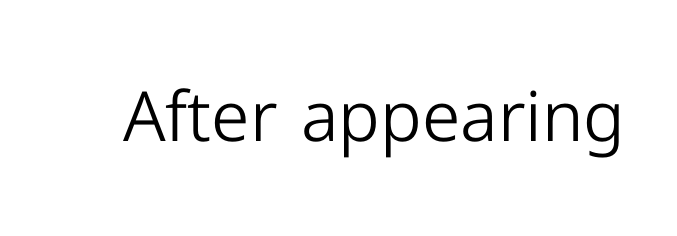
The image shows 69 px light sans-serif type, upright; set normal letter spacing, not underlined; low stroke contrast and a medium x-height.
